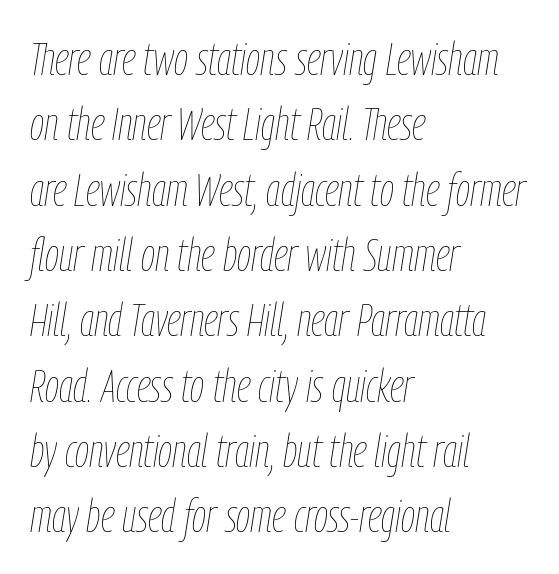
Q: Is the text bold? A: No.
Q: Is the text italic (slanted)? A: Yes, it leans right by about 9 degrees.
Q: Is the text underlined? A: No.
Q: How is the paragraph aligned? A: Left-aligned.
Q: Is the spacing between letters normal or unusually wide? A: Normal.
Q: Is the spacing between lines tight, normal or loose? A: Normal.
Q: Width (condensed, normal, or wide)? A: Condensed.
Q: Stroke contrast? A: Low.
Q: x-height? A: Medium.
Q: Monospaced? A: No.
